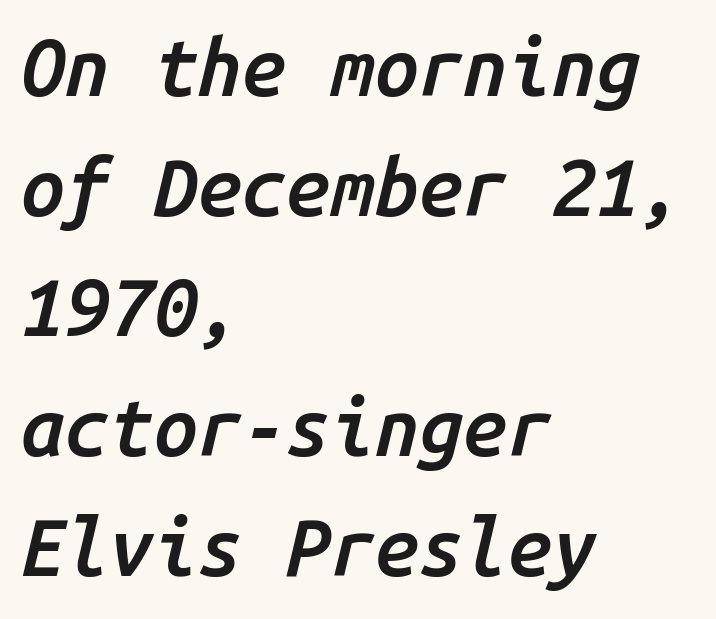
The image shows 79 px semibold type, italic (leaning right), monospaced; set left-aligned, normal line spacing (1.52x), normal letter spacing, not underlined; low stroke contrast and a medium x-height.
